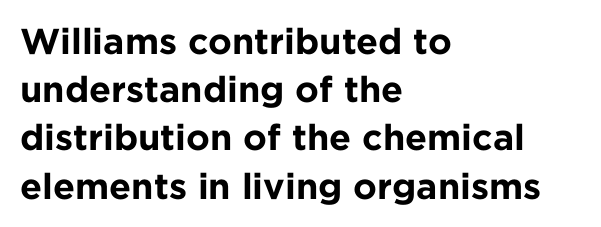
Are there feet on the stems? There aren't — it's a sans. Bold? Absolutely — the strokes are thick and heavy. In CSS terms this would be text-align: left. Quick note: interline space is typical.
